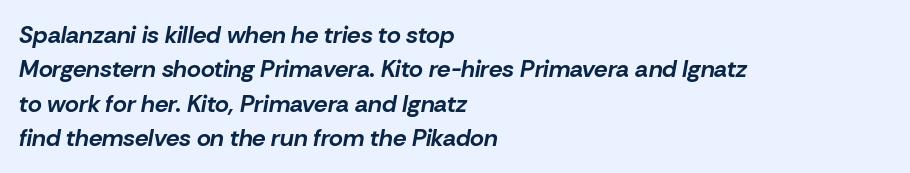
Plenty of ink on the page — the face is bold. A bare baseline throughout the passage. Glyph-to-glyph distance matches everyday printed text. The rendering uses a moderate line-height, typical for paragraphs. Compared with ordinary roman type, these characters are visibly tilted.
